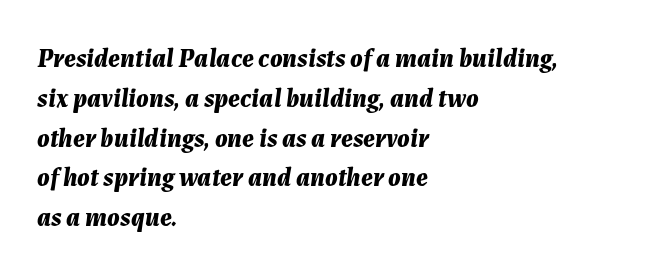
{"italic": "yes", "lean": "right", "slant_degrees": 7, "bold": "yes", "underline": "no", "align": "left", "line_spacing": "normal", "line_spacing_ratio": 1.53, "letter_spacing": "normal", "letter_spacing_em": 0.0, "glyph_px": 26}
